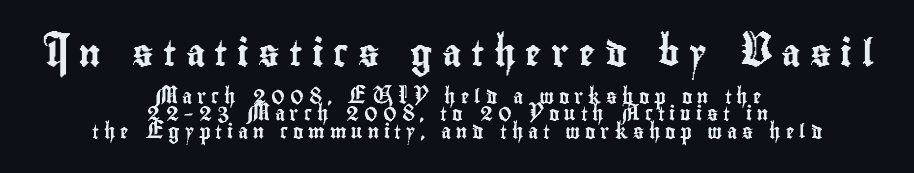
Q: Is the text italic (slanted)? A: No, it is upright.
Q: Is the text underlined? A: No.
Q: How is the paragraph aligned? A: Centered.
Q: Is the spacing between letters normal or unusually wide? A: Unusually wide.
Q: Is the spacing between lines tight, normal or loose? A: Normal.
Q: Which block of text is set in a larger size, the first (top) or the second (bottom)? A: The first (top) one.
